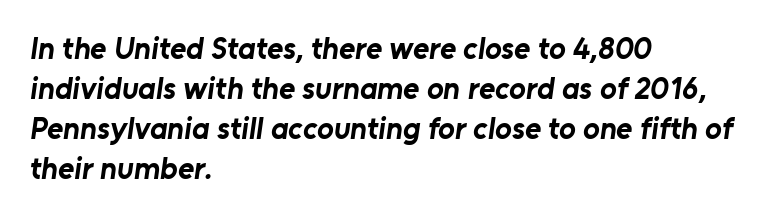
{"serif": "no", "bold": "yes", "weight": "bold", "width": "normal", "stroke_contrast": "low", "x_height": "medium", "monospaced": "no", "underline": "no", "align": "left", "line_spacing": "normal", "line_spacing_ratio": 1.29, "letter_spacing": "normal", "letter_spacing_em": 0.0, "glyph_px": 31}
